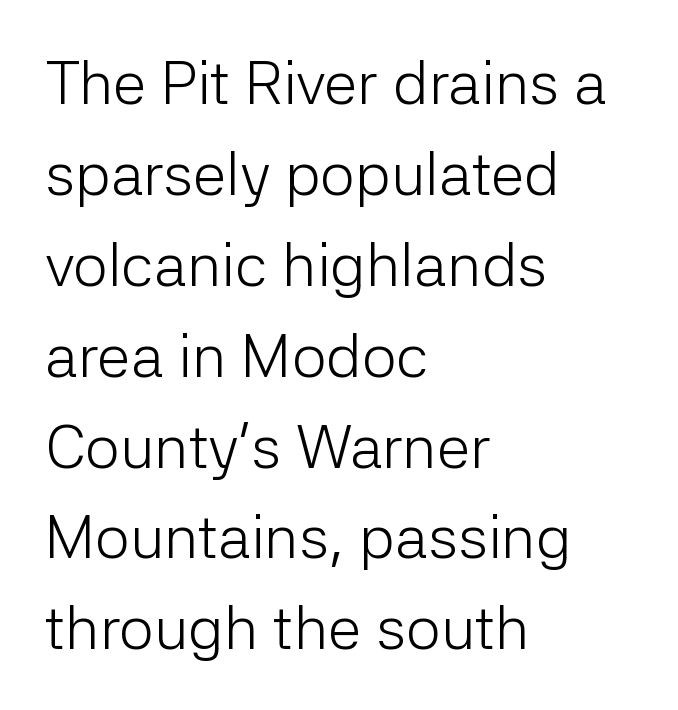
{"serif": "no", "italic": "no", "bold": "no", "weight": "light", "width": "normal", "stroke_contrast": "low", "x_height": "medium", "monospaced": "no", "underline": "no", "align": "left", "line_spacing": "normal", "line_spacing_ratio": 1.49, "letter_spacing": "normal", "letter_spacing_em": 0.0, "glyph_px": 61}
